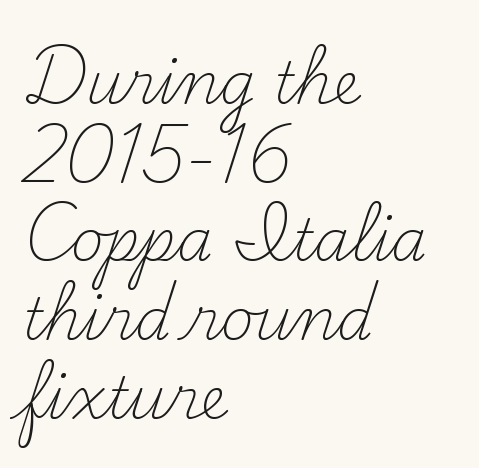
Q: Is the text bold? A: No.
Q: Is the text italic (slanted)? A: Yes.
Q: Is the text underlined? A: No.
Q: How is the paragraph aligned? A: Left-aligned.
Q: Is the spacing between letters normal or unusually wide? A: Normal.
Q: Is the spacing between lines tight, normal or loose? A: Normal.
Q: Width (condensed, normal, or wide)? A: Normal.
Q: Stroke contrast? A: Medium.
Q: x-height? A: Small.
Q: Monospaced? A: No.
